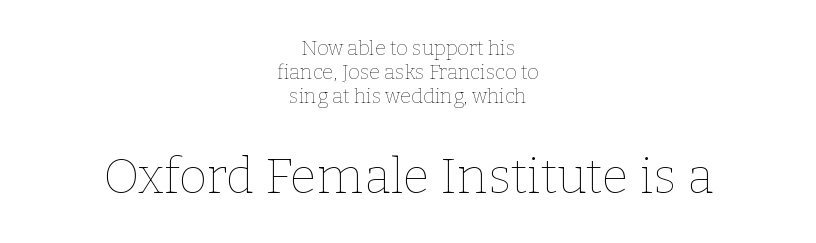
The image shows 49 px thin type, upright; set centered, line spacing 1.2x, normal letter spacing, not underlined; the second (bottom) block is 2.45x larger; low stroke contrast and a medium x-height.
